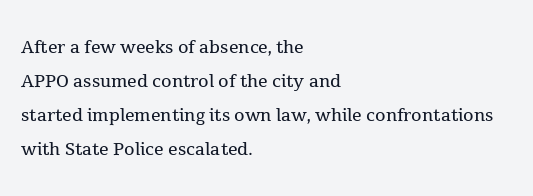
Decoration check: the copy has no underline. Teacher's note: observe the even left margin — that is flush-left alignment. Interline gaps are of average width in this sample. No chunkiness to these letters — they're not bold. These lines were composed using upright roman letters.
